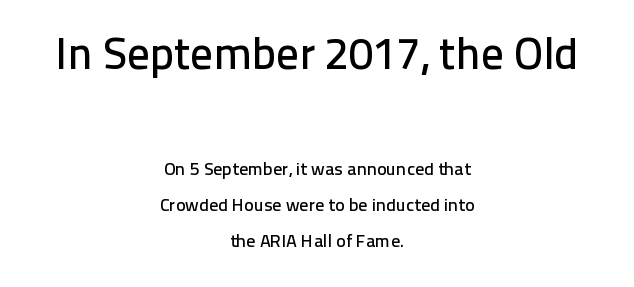
The image shows 45 px sans-serif type, upright; set centered, loose line spacing (2.0x), normal letter spacing, not underlined; the first (top) block is 2.5x larger; low stroke contrast and a medium x-height.
